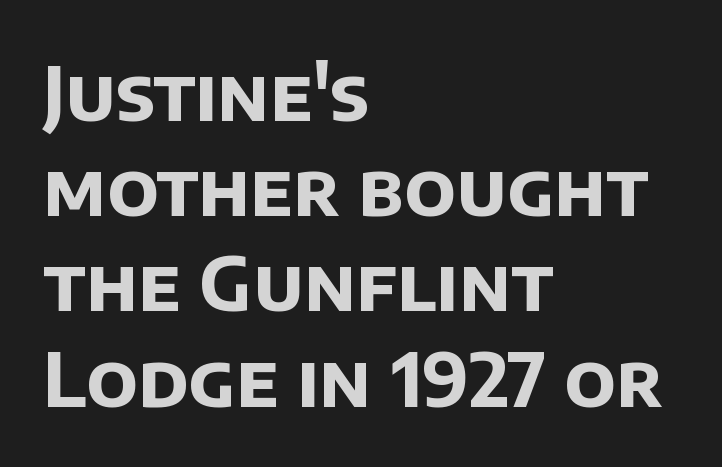
Caption: multi-line text, flush left, ragged right. Default kerning and tracking; the words read as compact shapes. This sample has the flowing, uneven cadence of proportional lettering. Notice how descenders clear the ascenders below comfortably — that's standard leading.
